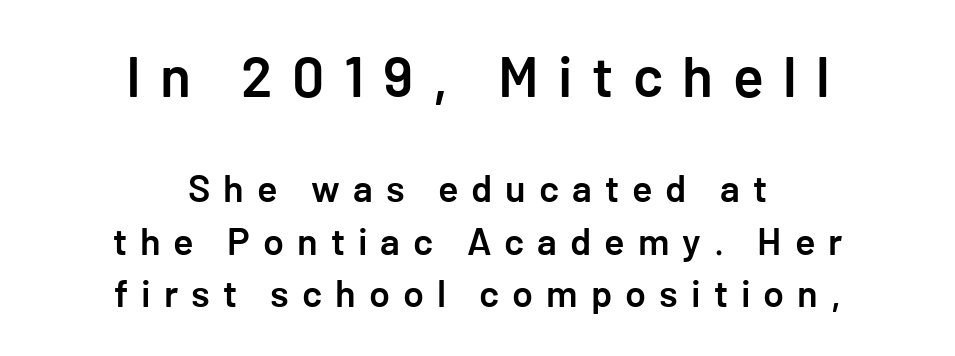
{"serif": "no", "italic": "no", "bold": "semi", "weight": "semibold", "width": "normal", "stroke_contrast": "low", "x_height": "medium", "underline": "no", "align": "center", "line_spacing": "normal", "line_spacing_ratio": 1.38, "letter_spacing": "wide", "letter_spacing_em": 0.34, "larger_block": "first", "size_ratio": 1.5, "glyph_px": 57}
